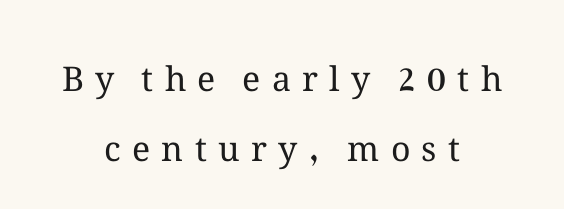
{"italic": "no", "bold": "no", "weight": "regular", "width": "normal", "stroke_contrast": "medium", "x_height": "medium", "monospaced": "no", "underline": "no", "align": "center", "line_spacing": "loose", "line_spacing_ratio": 2.07, "letter_spacing": "wide", "letter_spacing_em": 0.33, "glyph_px": 34}
